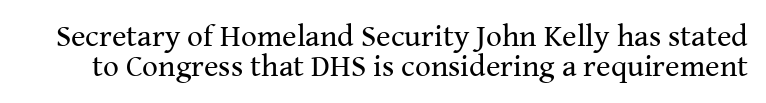
{"serif": "yes", "italic": "no", "bold": "no", "weight": "regular", "width": "normal", "stroke_contrast": "medium", "x_height": "medium", "monospaced": "no", "underline": "no", "line_spacing": "tight", "line_spacing_ratio": 0.96, "letter_spacing": "normal", "letter_spacing_em": 0.0, "glyph_px": 31}
